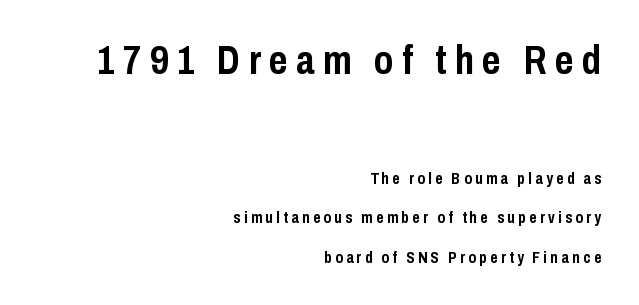
The image shows 40 px semibold, condensed sans-serif type, upright; set right-aligned, loose line spacing (2.47x), unusually wide letter spacing (+0.21 em), not underlined; the first (top) block is 2.5x larger; low stroke contrast and a medium x-height.
